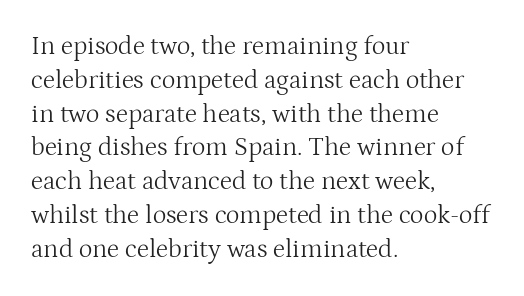
Descenders are the only things crossing below the line. Vertical strokes here are truly vertical. Compared with typical paragraphs, the rows here are spaced about the same. The setting favours the left margin, as ordinary paragraphs usually do.
